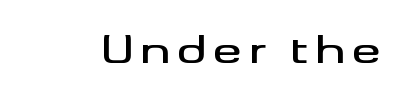
{"serif": "no", "italic": "no", "width": "wide", "stroke_contrast": "medium", "x_height": "small", "monospaced": "no", "underline": "no", "glyph_px": 36}
